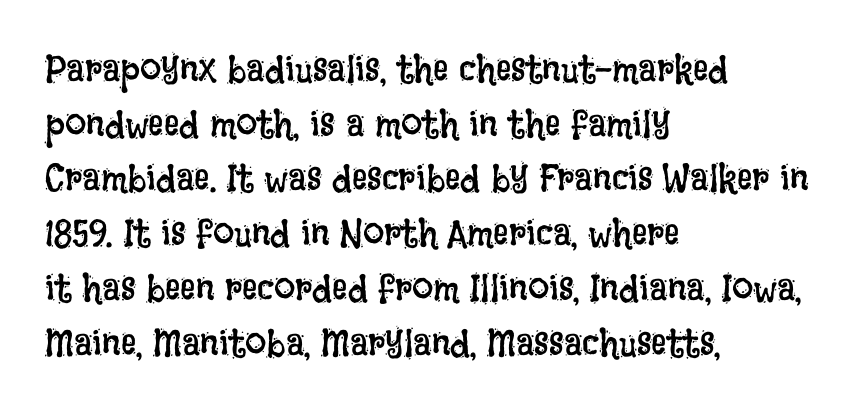
No heavy texture on the line: the type isn't bold. Visually the block forms a straight wall on the left and a jagged coastline on the right. The line-height multiplier appears to be the usual default. How are the letters spaced? Ordinarily, with no added tracking. It's the straight-up-and-down kind of type.
